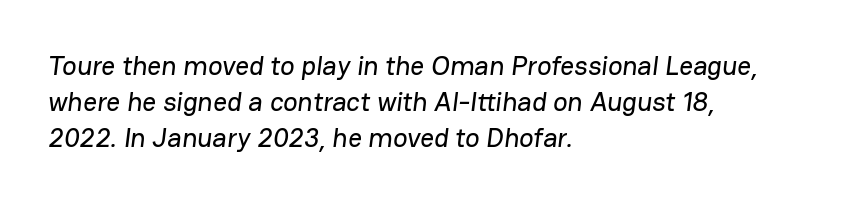
Q: Is the text underlined? A: No.
Q: How is the paragraph aligned? A: Left-aligned.
Q: Is the spacing between letters normal or unusually wide? A: Normal.
Q: Is the spacing between lines tight, normal or loose? A: Normal.
